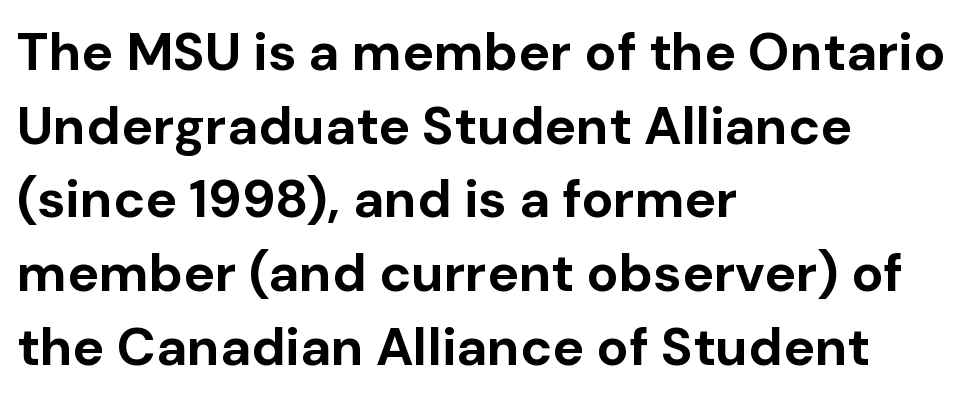
The image shows 53 px bold sans-serif type, upright; set left-aligned, normal line spacing (1.39x), normal letter spacing, not underlined; low stroke contrast and a medium x-height.
